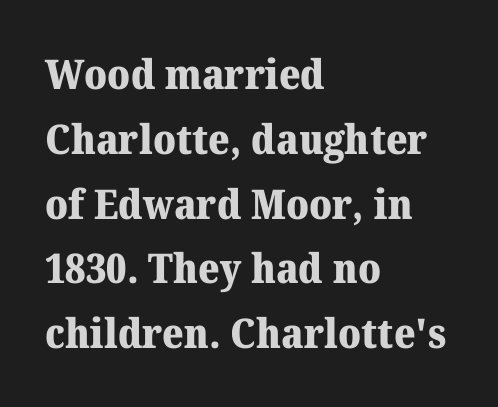
Interline gaps are of average width in this sample. The designer went with a serif here, giving each stem small feet. The font is running at its bold setting. Every character sits straight up, as roman type does. The passage is arranged the way most books set body copy — flush left.
